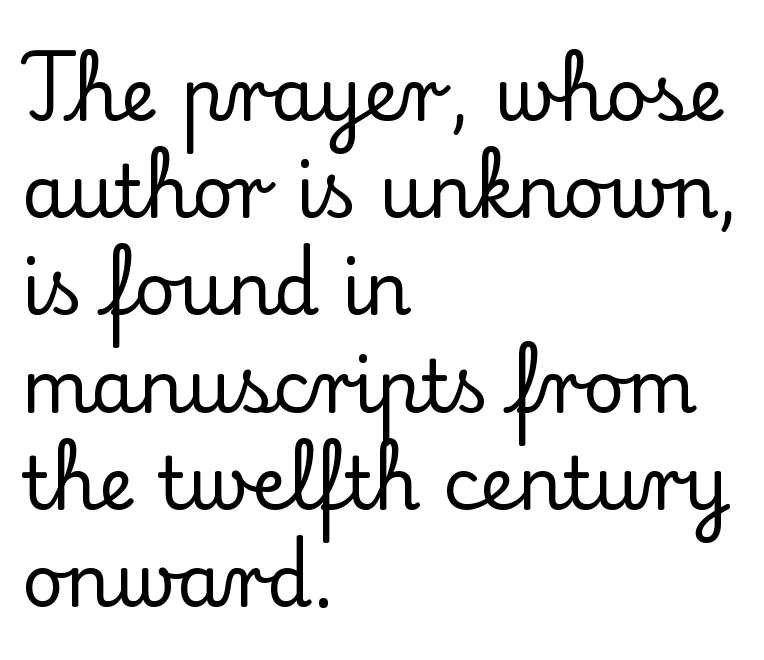
Q: Is the text italic (slanted)? A: No, it is upright.
Q: Is the typeface a serif or a sans-serif typeface? A: Serif.
Q: Is the text underlined? A: No.
Q: How is the paragraph aligned? A: Left-aligned.
Q: Is the spacing between letters normal or unusually wide? A: Normal.
Q: Is the spacing between lines tight, normal or loose? A: Normal.
Q: Width (condensed, normal, or wide)? A: Normal.
Q: Stroke contrast? A: Low.
Q: x-height? A: Small.
Q: Monospaced? A: No.
